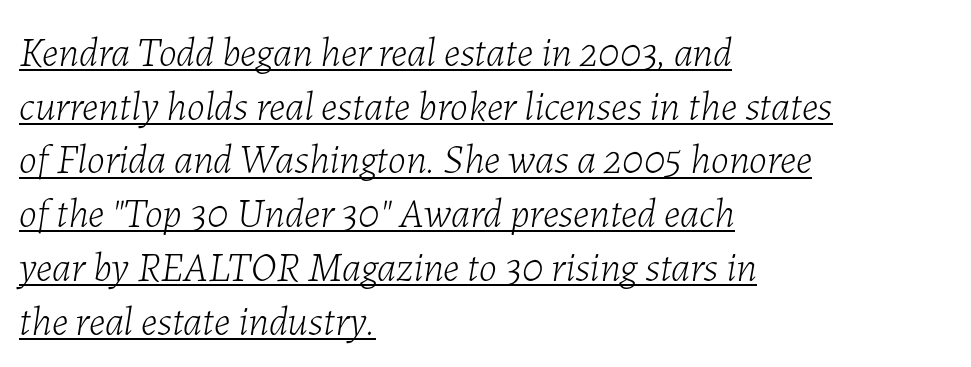
Compared with typical paragraphs, the rows here are spaced about the same. Weight: in the light-to-regular range. Reading down the block, your eye returns to a fixed left position each line. A typesetter would call this proportional, since set widths differ per character. Slanted lettering throughout.
